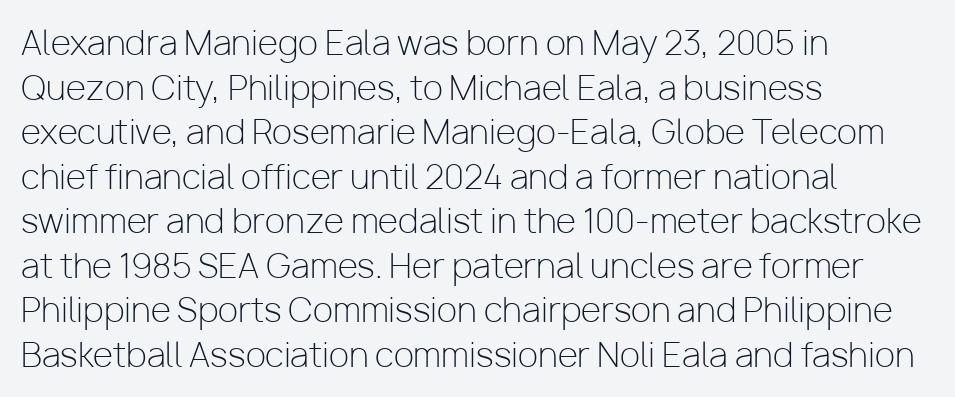
The image shows 33 px light sans-serif type, upright; set left-aligned, normal line spacing (1.35x), normal letter spacing, not underlined; low stroke contrast and a medium x-height.
